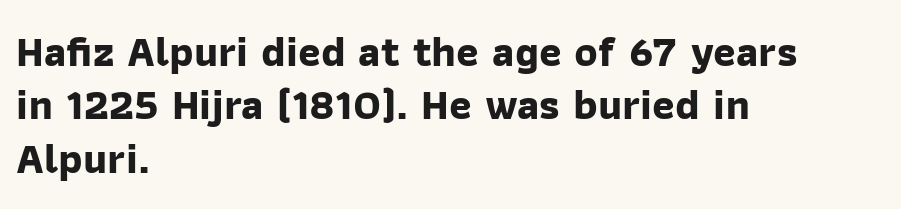
Varying glyph widths throughout — classic text-font behaviour. The passage shown is emphatically bold. No extra tracking has been applied to these lines. Check where the strokes stop: nothing finishes them off — pure sans. Where is the straight margin? On the left.
